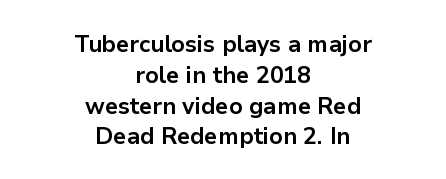
The space directly below the letters is spotless. Honestly, the letter spacing is just normal — you wouldn't notice it. Each glyph is drawn with heavy, bold strokes. Characters remain perfectly vertical along every line. If you folded the block vertically in half, each line would mirror itself in length. Whoever set this chose a conventional vertical rhythm.
